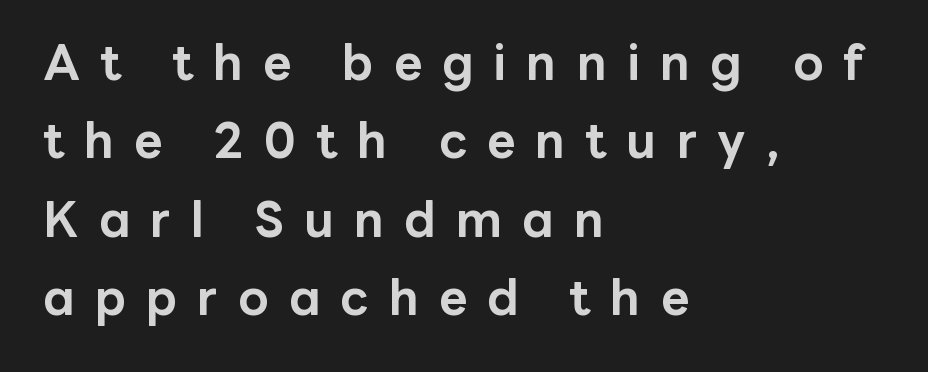
Q: Is the text bold? A: Yes.
Q: Is the text italic (slanted)? A: No, it is upright.
Q: Is the typeface a serif or a sans-serif typeface? A: Sans-serif.
Q: Is the text underlined? A: No.
Q: How is the paragraph aligned? A: Left-aligned.
Q: Is the spacing between letters normal or unusually wide? A: Unusually wide.
Q: Is the spacing between lines tight, normal or loose? A: Normal.
Q: Width (condensed, normal, or wide)? A: Normal.
Q: Stroke contrast? A: Low.
Q: x-height? A: Medium.
Q: Monospaced? A: No.
